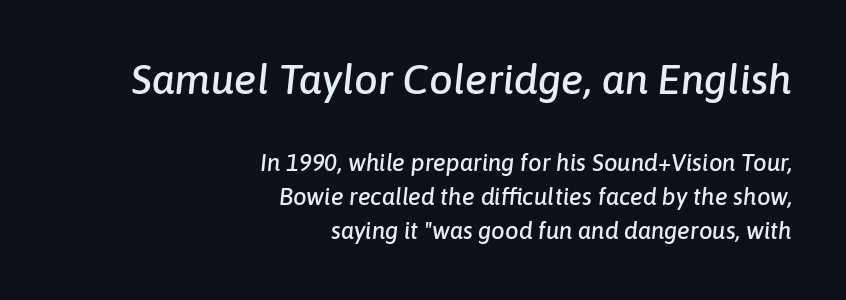
{"italic": "yes", "lean": "right", "slant_degrees": 6, "width": "normal", "stroke_contrast": "low", "x_height": "medium", "monospaced": "no", "underline": "no", "align": "right", "line_spacing": "normal", "line_spacing_ratio": 1.43, "letter_spacing": "normal", "letter_spacing_em": 0.0, "larger_block": "first", "size_ratio": 1.75, "glyph_px": 42}
